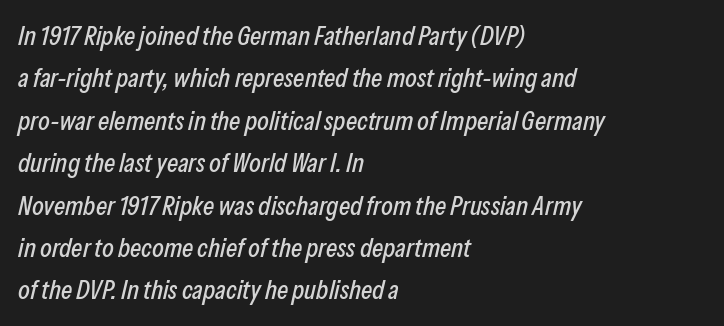
{"italic": "yes", "lean": "right", "slant_degrees": 13, "underline": "no", "align": "left", "line_spacing": "normal", "line_spacing_ratio": 1.57, "letter_spacing": "normal", "letter_spacing_em": 0.0, "glyph_px": 27}
